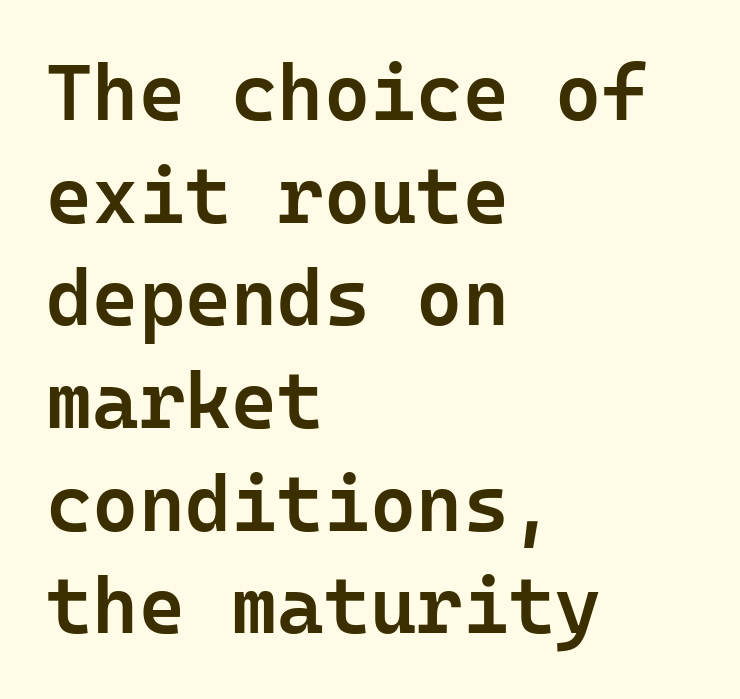
{"serif": "no", "italic": "no", "bold": "semi", "weight": "semibold", "width": "normal", "stroke_contrast": "low", "x_height": "medium", "monospaced": "yes", "underline": "no", "align": "left", "line_spacing": "normal", "line_spacing_ratio": 1.3, "letter_spacing": "normal", "letter_spacing_em": 0.0, "glyph_px": 79}
